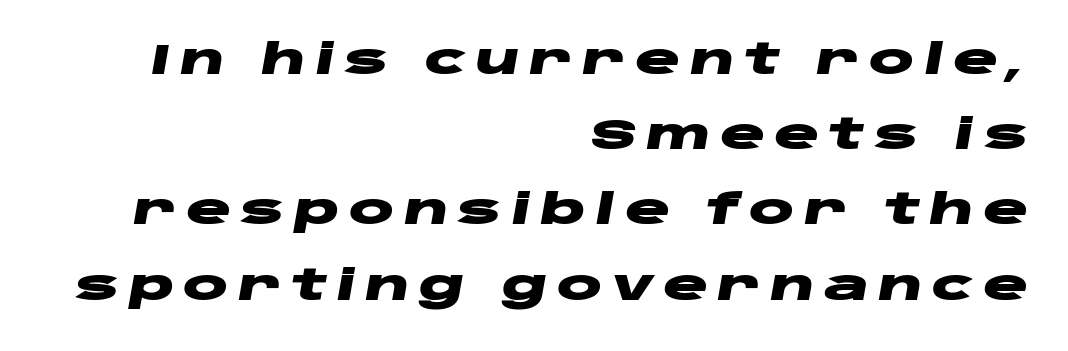
{"italic": "yes", "lean": "right", "slant_degrees": 10, "bold": "yes", "weight": "heavy", "width": "wide", "stroke_contrast": "low", "x_height": "large", "monospaced": "no", "underline": "no", "align": "right", "line_spacing_ratio": 1.79, "letter_spacing": "wide", "letter_spacing_em": 0.22, "glyph_px": 42}
